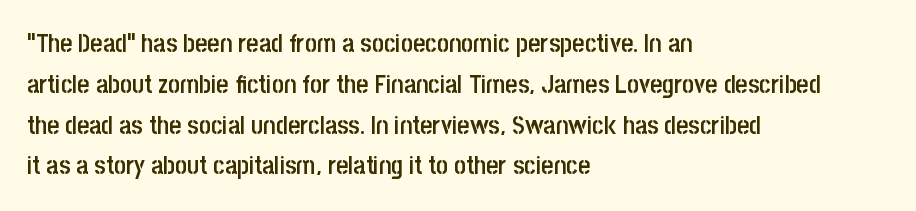
The image shows 26 px text type, upright; set left-aligned, normal line spacing (1.57x), normal letter spacing, not underlined.
